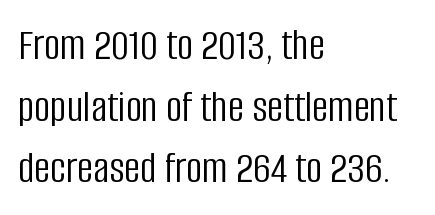
{"serif": "no", "italic": "no", "bold": "no", "weight": "light", "width": "condensed", "stroke_contrast": "low", "x_height": "large", "monospaced": "no", "underline": "no", "align": "left", "line_spacing": "normal", "line_spacing_ratio": 1.37, "letter_spacing": "normal", "letter_spacing_em": 0.0, "glyph_px": 45}
